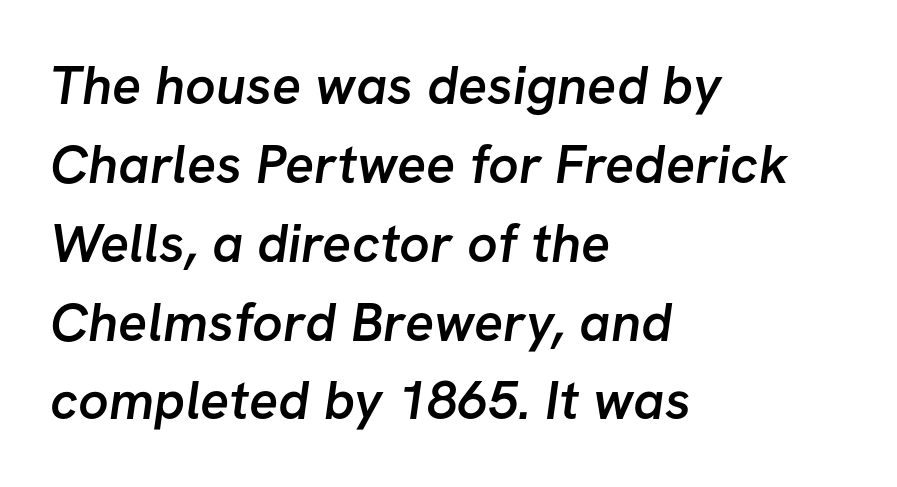
{"serif": "no", "bold": "semi", "weight": "semibold", "width": "normal", "stroke_contrast": "low", "x_height": "medium", "monospaced": "no", "underline": "no", "align": "left", "line_spacing": "normal", "line_spacing_ratio": 1.46, "letter_spacing": "normal", "letter_spacing_em": 0.0, "glyph_px": 54}
